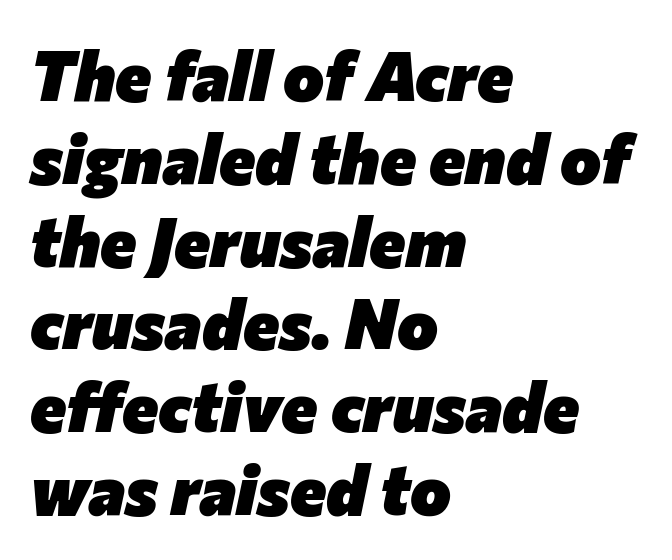
The image shows 69 px heavy type, italic (leaning right); set left-aligned, line spacing 1.2x, normal letter spacing, not underlined; low stroke contrast and a medium x-height.
